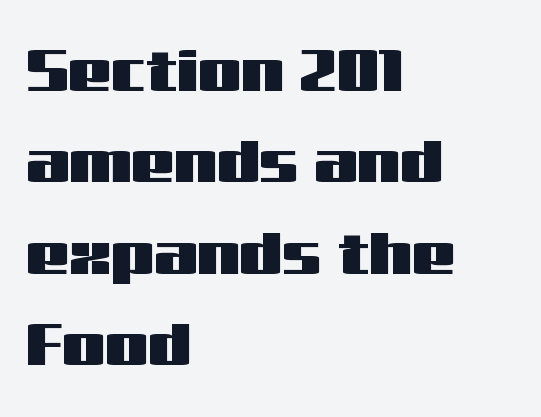
Q: Is the text italic (slanted)? A: No, it is upright.
Q: Is the typeface a serif or a sans-serif typeface? A: Sans-serif.
Q: Is the text underlined? A: No.
Q: How is the paragraph aligned? A: Left-aligned.
Q: Is the spacing between letters normal or unusually wide? A: Normal.
Q: Is the spacing between lines tight, normal or loose? A: Normal.
Q: Width (condensed, normal, or wide)? A: Wide.
Q: Stroke contrast? A: Medium.
Q: x-height? A: Medium.
Q: Monospaced? A: No.
